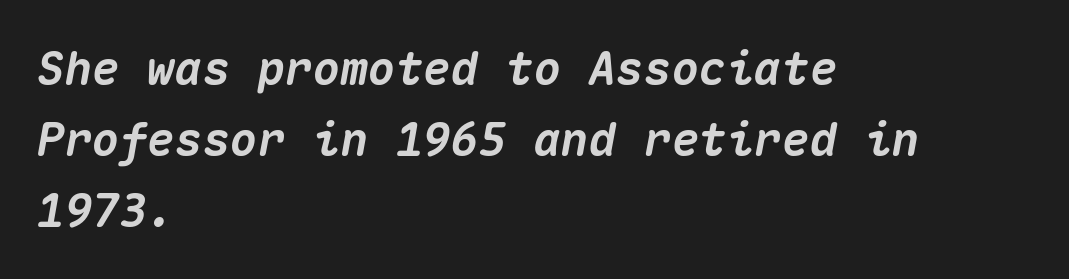
The image shows 46 px heavy type, italic (leaning right), monospaced; set left-aligned, normal line spacing (1.54x), normal letter spacing, not underlined; medium stroke contrast and a medium x-height.
